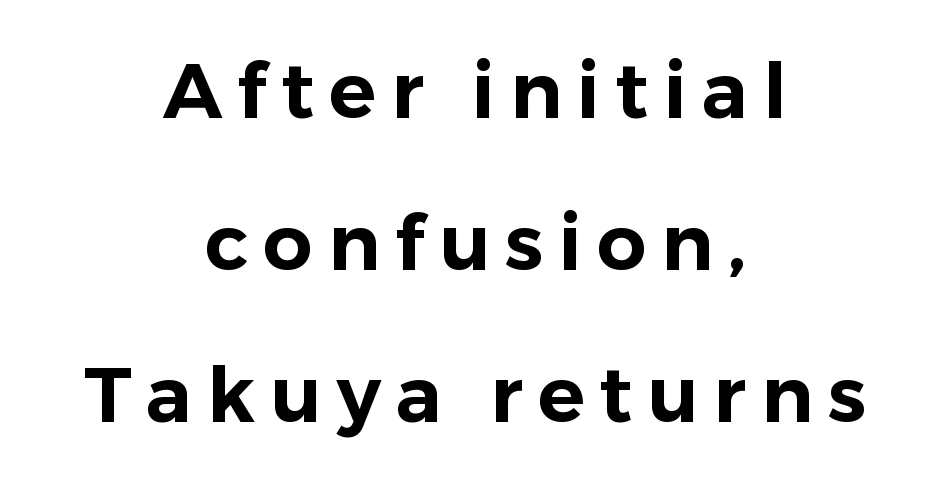
The image shows 78 px sans-serif type, upright; set centered, loose line spacing (1.95x), not underlined; low stroke contrast and a medium x-height.
